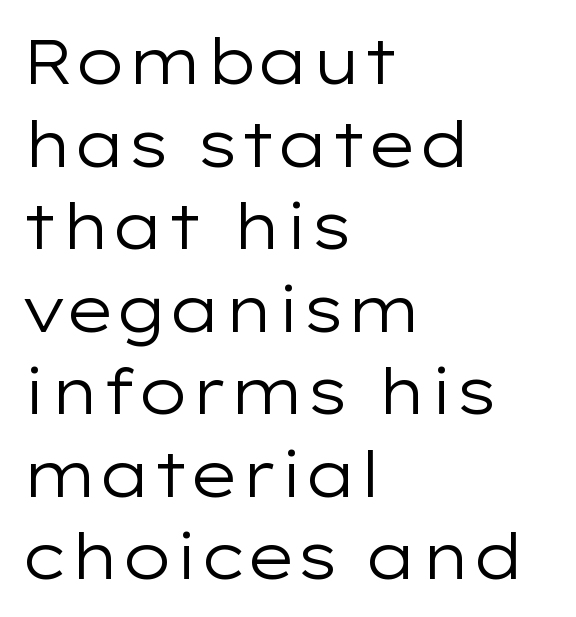
Q: Is the text bold? A: No.
Q: Is the text italic (slanted)? A: No, it is upright.
Q: Is the typeface a serif or a sans-serif typeface? A: Sans-serif.
Q: Is the text underlined? A: No.
Q: How is the paragraph aligned? A: Left-aligned.
Q: Is the spacing between letters normal or unusually wide? A: Normal.
Q: Is the spacing between lines tight, normal or loose? A: Normal.
Q: Width (condensed, normal, or wide)? A: Wide.
Q: Stroke contrast? A: Low.
Q: x-height? A: Medium.
Q: Monospaced? A: No.
